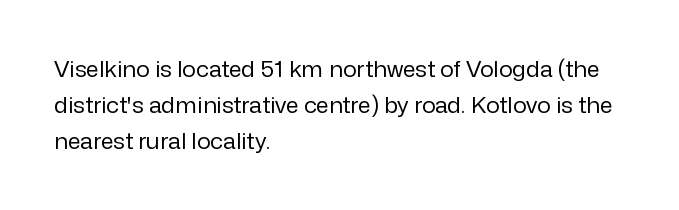
The image shows 23 px text type, upright; set left-aligned, normal line spacing (1.57x), normal letter spacing, not underlined.
